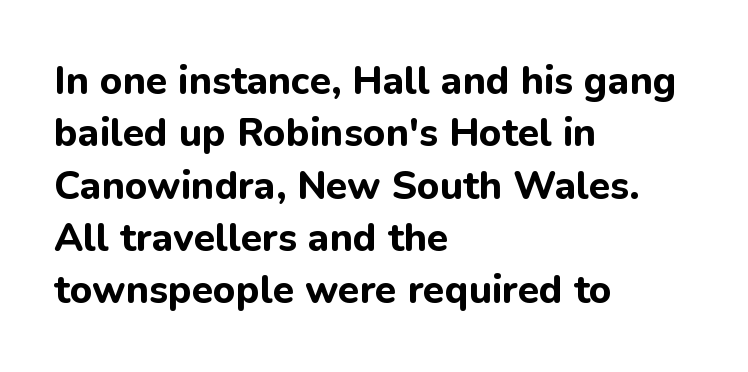
This is roman type, the default non-slanted kind. Heavy-handed strokes throughout: this text is bold. Is this a sans? Yes — the strokes have no serifs. Descender tails drop into unmarked territory. The rendering keeps characters at their native spacing.
